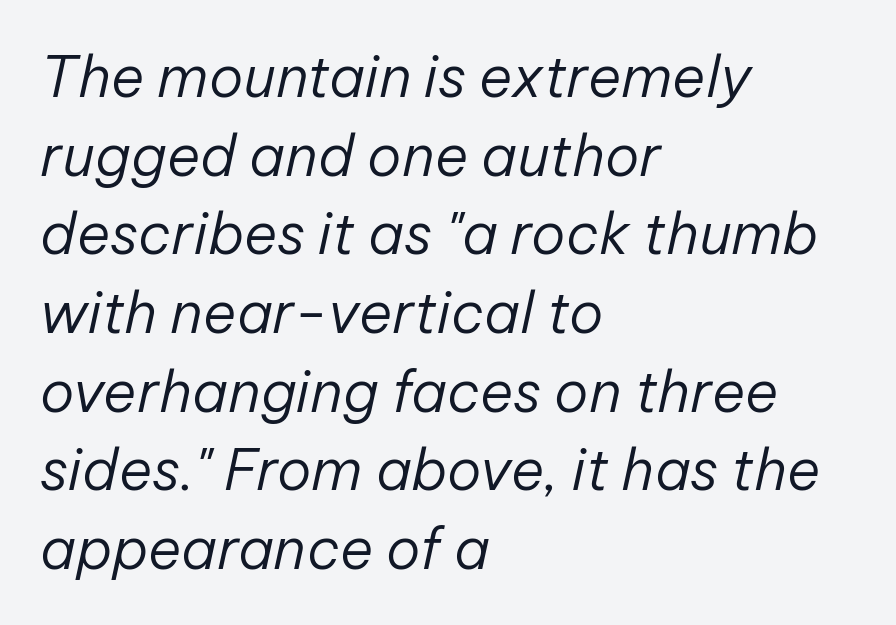
The image shows 57 px regular-weight type, italic (leaning right); set left-aligned, normal line spacing (1.38x), normal letter spacing, not underlined; low stroke contrast and a medium x-height.
